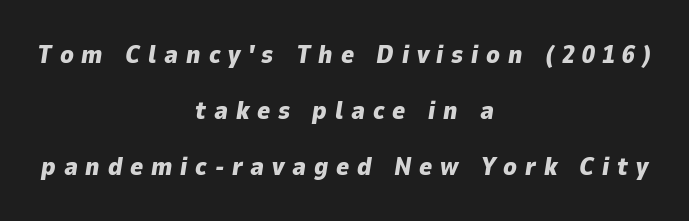
Q: Is the text bold? A: Yes.
Q: Is the text italic (slanted)? A: Yes, it leans right by about 9 degrees.
Q: Is the text underlined? A: No.
Q: How is the paragraph aligned? A: Centered.
Q: Is the spacing between letters normal or unusually wide? A: Unusually wide.
Q: Is the spacing between lines tight, normal or loose? A: Loose.
